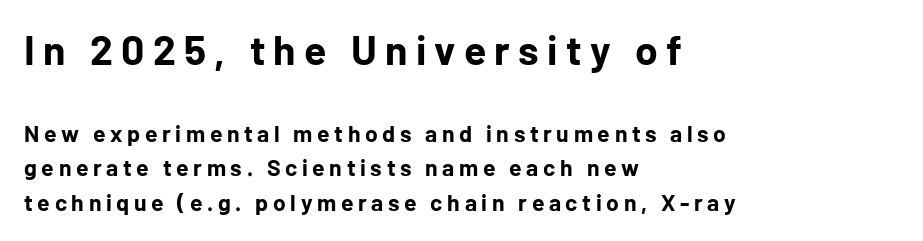
The image shows 41 px bold sans-serif type, upright; set left-aligned, normal line spacing (1.51x), unusually wide letter spacing (+0.2 em), not underlined; the first (top) block is 1.78x larger; low stroke contrast and a medium x-height.
